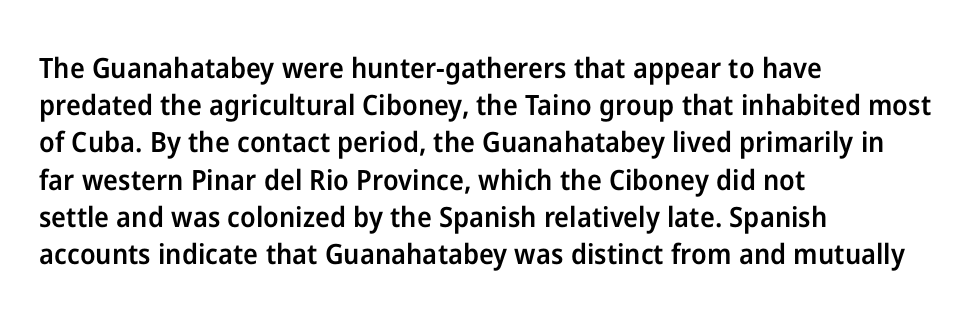
The image shows 28 px semibold sans-serif type, upright; set left-aligned, normal line spacing (1.33x), normal letter spacing, not underlined; low stroke contrast and a medium x-height.
